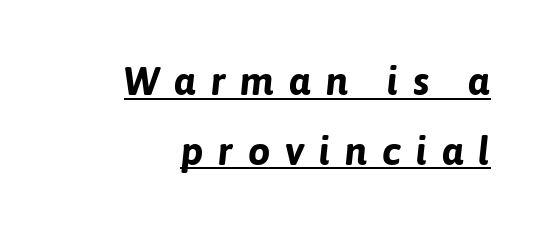
The image shows 40 px bold type, italic (leaning right); set right-aligned, line spacing 1.74x, unusually wide letter spacing (+0.37 em), underlined; low stroke contrast and a medium x-height.
